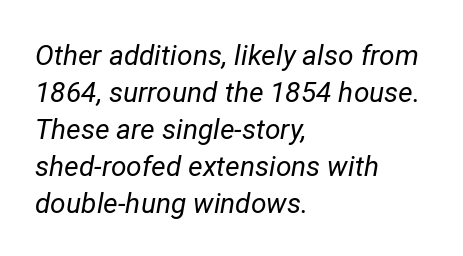
Stem width sits at or under what a default text font uses. In terms of letterspacing, this is plain default setting. Has an underline been added? It has not. The compositor pushed each line to the left boundary. Yep, that's italic — everything's leaning. Each letter keeps its own natural width here, so spacing adapts to shape.
